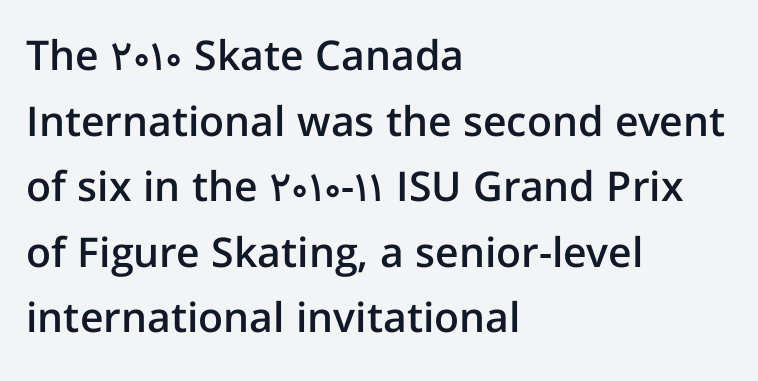
The image shows 41 px semibold sans-serif type, upright; set left-aligned, normal line spacing (1.6x), normal letter spacing, not underlined; low stroke contrast and a medium x-height.
